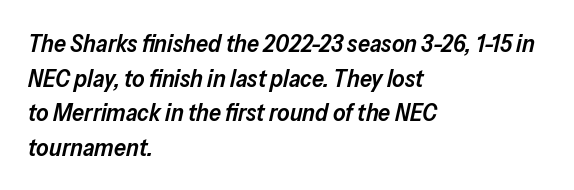
{"italic": "yes", "lean": "right", "slant_degrees": 13, "bold": "semi", "underline": "no", "align": "left", "line_spacing": "normal", "line_spacing_ratio": 1.44, "letter_spacing": "normal", "letter_spacing_em": 0.0, "glyph_px": 24}
